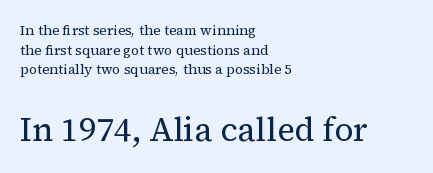
Q: Is the text bold? A: No.
Q: Is the text italic (slanted)? A: No, it is upright.
Q: Is the typeface a serif or a sans-serif typeface? A: Serif.
Q: Is the text underlined? A: No.
Q: How is the paragraph aligned? A: Left-aligned.
Q: Is the spacing between letters normal or unusually wide? A: Normal.
Q: Is the spacing between lines tight, normal or loose? A: Normal.
Q: Which block of text is set in a larger size, the first (top) or the second (bottom)? A: The second (bottom) one.
Q: Width (condensed, normal, or wide)? A: Normal.
Q: Stroke contrast? A: Medium.
Q: x-height? A: Medium.
Q: Monospaced? A: No.
